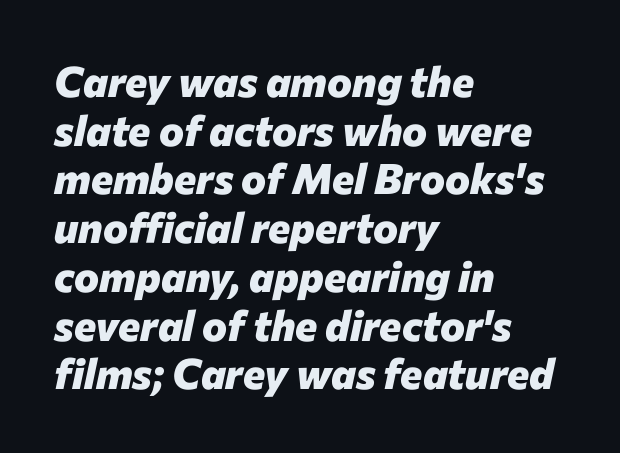
The image shows 42 px heavy type, italic (leaning right); set left-aligned, line spacing 1.16x, normal letter spacing, not underlined; low stroke contrast and a medium x-height.
